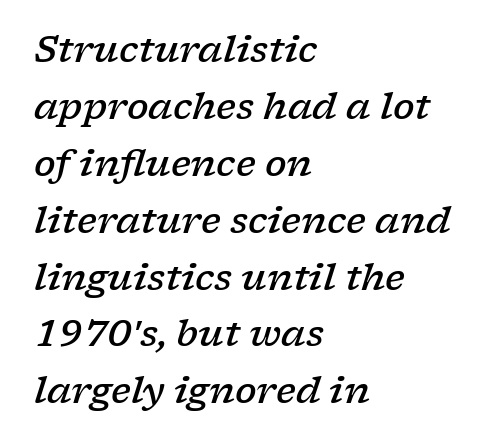
You could call the tracking neutral — neither tight nor loose. Compared with ordinary roman type, these characters are visibly tilted. Character widths vary here, with narrow letters taking less room than wide ones. The rendering shows small feet on the letterforms — a serif design.
